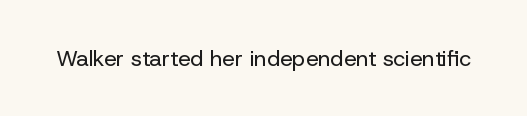
{"italic": "no", "bold": "no", "underline": "no", "letter_spacing": "normal", "letter_spacing_em": 0.0, "glyph_px": 22}
